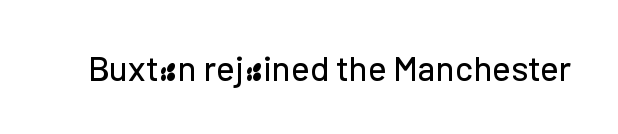
{"serif": "no", "italic": "no", "width": "normal", "stroke_contrast": "low", "x_height": "medium", "monospaced": "no", "underline": "no", "letter_spacing": "normal", "letter_spacing_em": 0.0, "glyph_px": 35}
